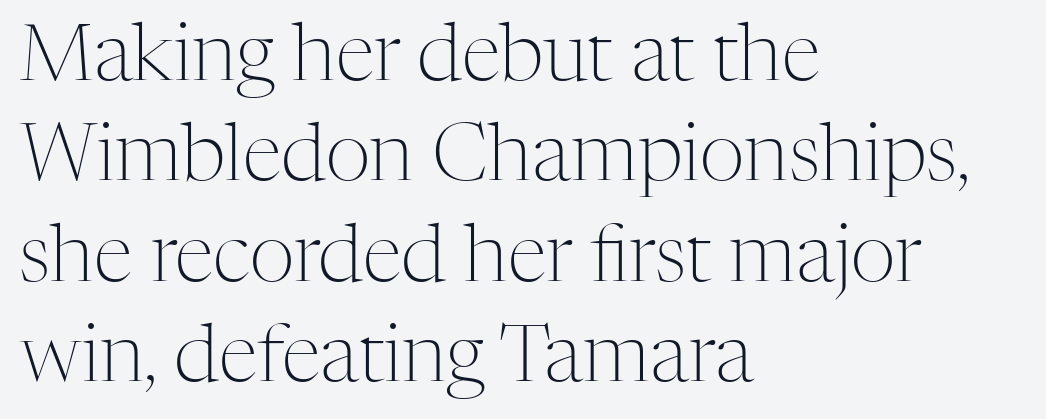
{"serif": "yes", "italic": "no", "bold": "no", "weight": "light", "width": "normal", "stroke_contrast": "medium", "x_height": "medium", "monospaced": "no", "underline": "no", "align": "left", "line_spacing": "normal", "line_spacing_ratio": 1.27, "letter_spacing": "normal", "letter_spacing_em": 0.0, "glyph_px": 79}
